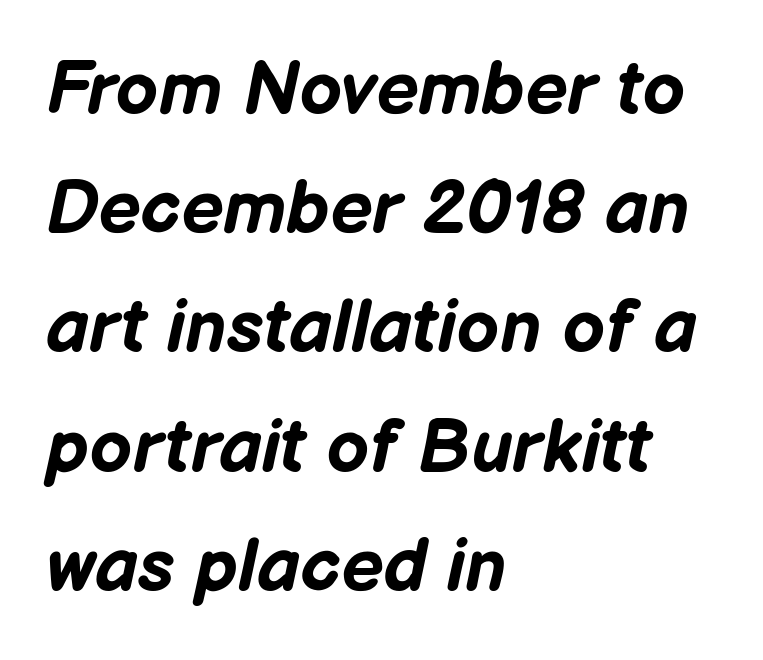
The image shows 75 px bold type, italic (leaning right); set left-aligned, normal line spacing (1.59x), normal letter spacing, not underlined; low stroke contrast and a medium x-height.
